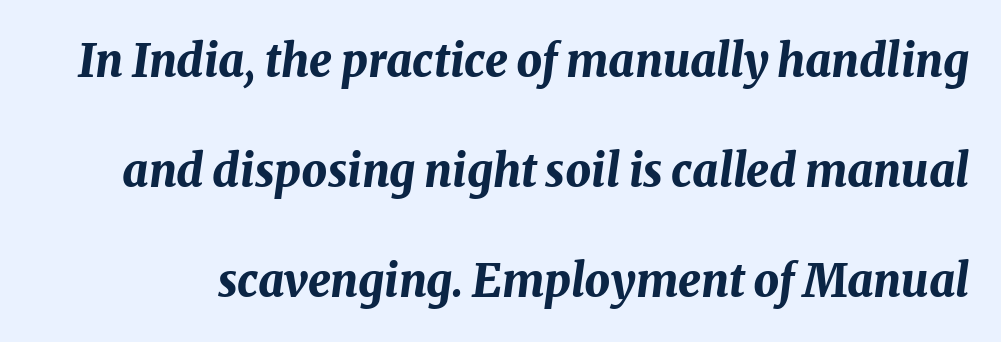
A clean baseline with only descenders dipping below it. The specimen reads as italic at a glance. The horizontal fit of the characters is conventional and even. Emphasis by weight is at full strength: bold.
